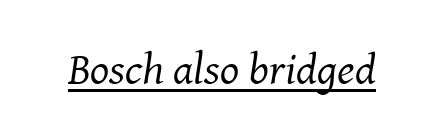
Think of a printed novel: that variable character pitch is what you see here. Counters stay open thanks to moderate or lighter strokes. The passage shown has conventional tracking throughout. Glance below the letters and you will spot a drawn line.
